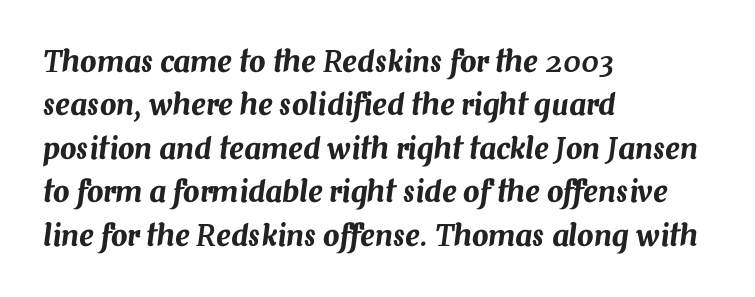
The image shows 29 px text type, italic (leaning right); set left-aligned, normal line spacing (1.5x), normal letter spacing, not underlined; medium stroke contrast and a medium x-height.
